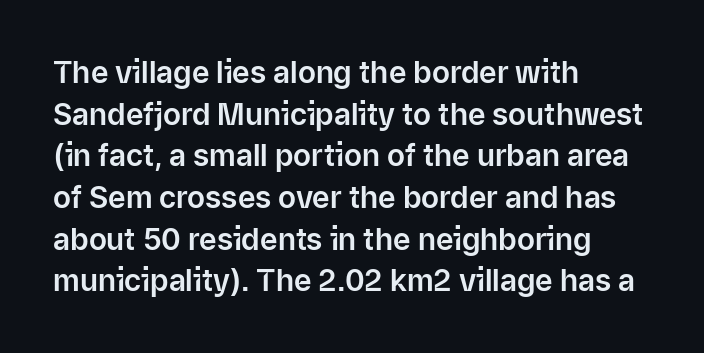
The letters advance in unequal steps, a hallmark of proportional type. This rendering features lettering with no underline. Honestly, the row spacing looks completely unremarkable. This sample is left-justified, so line endings fall wherever the words run out.
